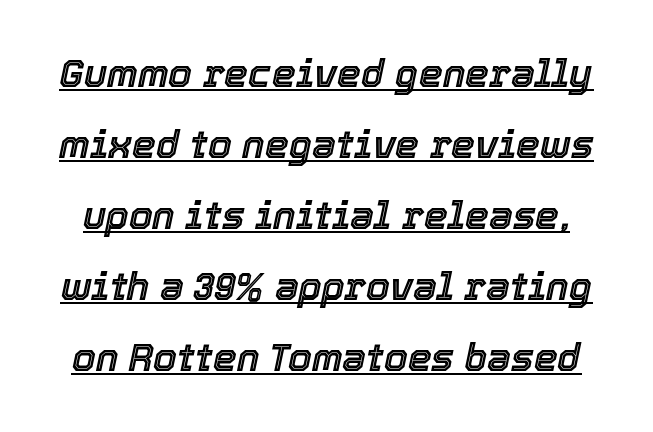
{"italic": "yes", "lean": "right", "slant_degrees": 12, "width": "normal", "x_height": "medium", "monospaced": "no", "underline": "yes", "line_spacing_ratio": 1.87, "letter_spacing": "normal", "letter_spacing_em": 0.0, "glyph_px": 38}
